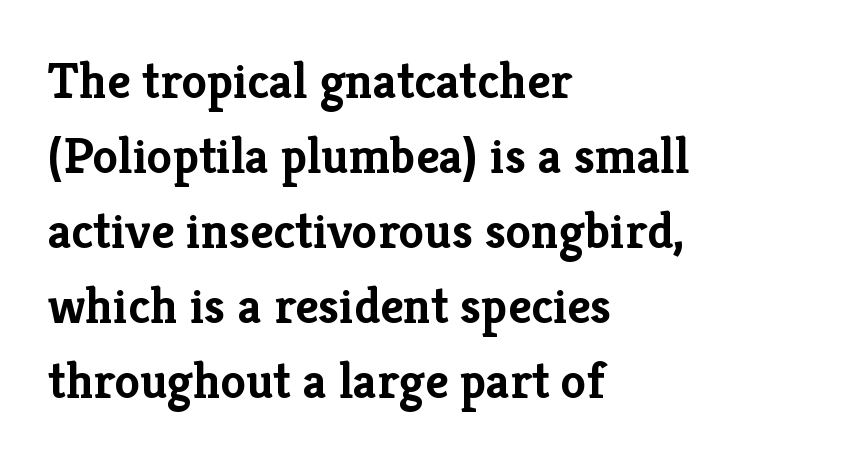
Q: Is the text bold? A: Yes.
Q: Is the text italic (slanted)? A: No, it is upright.
Q: Is the typeface a serif or a sans-serif typeface? A: Serif.
Q: Is the text underlined? A: No.
Q: How is the paragraph aligned? A: Left-aligned.
Q: Is the spacing between letters normal or unusually wide? A: Normal.
Q: Is the spacing between lines tight, normal or loose? A: Normal.
Q: Width (condensed, normal, or wide)? A: Normal.
Q: Stroke contrast? A: Low.
Q: x-height? A: Medium.
Q: Monospaced? A: No.
